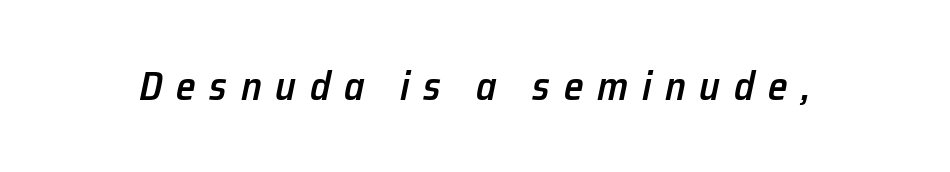
Each letter keeps its own natural width here, so spacing adapts to shape. Every character sits at an angle, as italics do. Tracking value appears strongly positive — letters spread wide. No word sits above an underline. The font is running at a semibold setting, under full bold.
